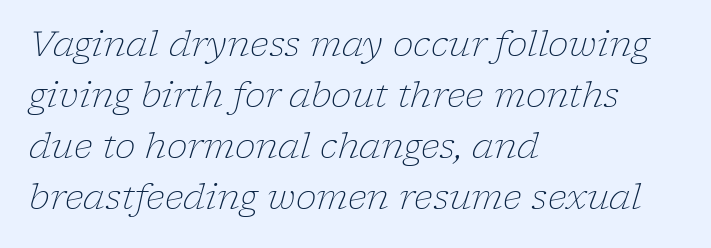
The image shows 35 px light serif type, italic (leaning right); set left-aligned, normal line spacing (1.46x), normal letter spacing, not underlined; low stroke contrast and a medium x-height.
